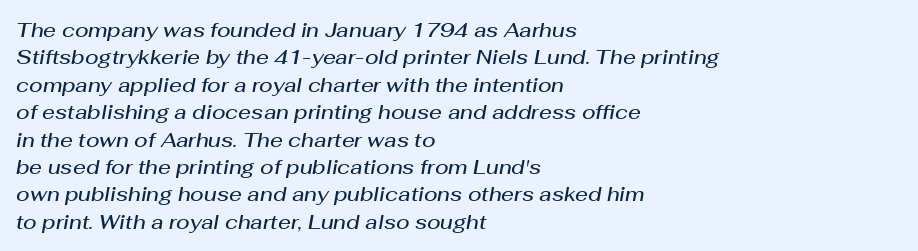
The passage shown stacks its lines at a standard gap. The typography opts for an oblique posture over an upright one. Default kerning and tracking; the words read as compact shapes. Compared with a centered layout, this one pins lines to the left instead. These words are printed semibold, heavier than regular yet not bold. Underlining? Definitely not there.
